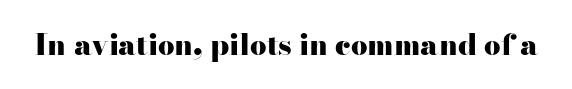
Q: Is the text bold? A: Yes.
Q: Is the text italic (slanted)? A: No, it is upright.
Q: Is the typeface a serif or a sans-serif typeface? A: Serif.
Q: Is the text underlined? A: No.
Q: Is the spacing between letters normal or unusually wide? A: Normal.
Q: Width (condensed, normal, or wide)? A: Wide.
Q: Stroke contrast? A: High.
Q: x-height? A: Small.
Q: Monospaced? A: No.
